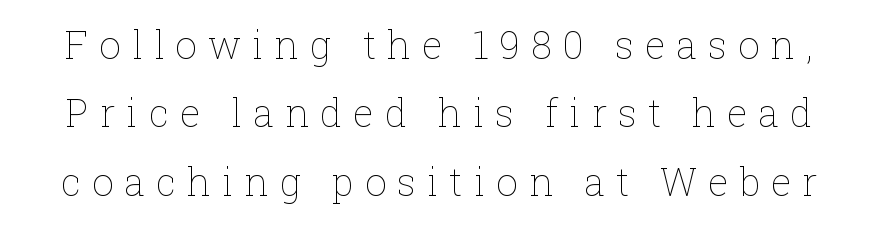
The typesetting does not lean heavy: it is not bold. A typesetter would call this proportional, since set widths differ per character. Nope, not italic — everything's standing straight. Plain, unruled lines of type. This rendering widens character spacing well past its baseline value.
